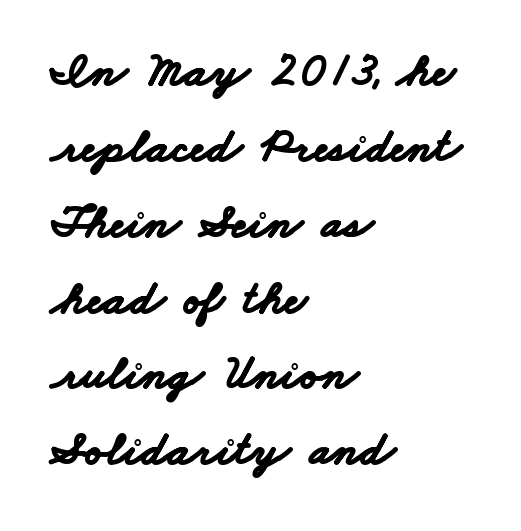
{"serif": "no", "bold": "yes", "weight": "bold", "width": "wide", "stroke_contrast": "low", "x_height": "small", "monospaced": "no", "underline": "no", "align": "left", "line_spacing": "normal", "line_spacing_ratio": 1.58, "letter_spacing": "normal", "letter_spacing_em": 0.0, "glyph_px": 48}
